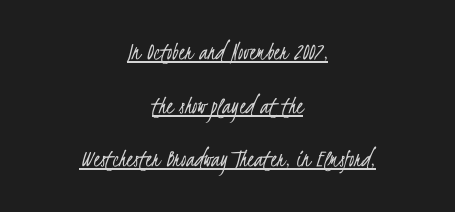
These lines stand farther apart than default settings would place them. The face used here is rendered with its standard letterfit. Both edges are ragged and mirror each other, which tells us the setting is centered. The font is comparable to plain body text, perhaps lighter. Notice how a bar underscores the lettering throughout.
